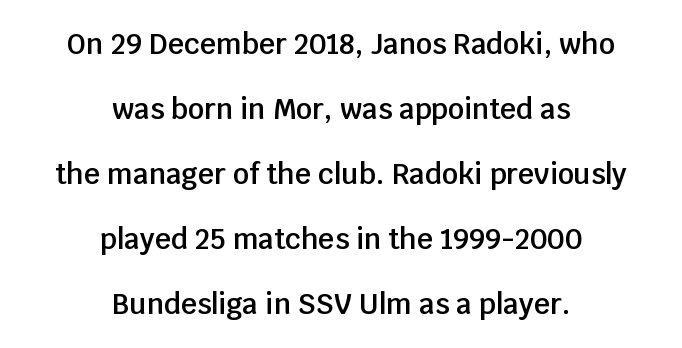
Q: Is the text bold? A: Semi-bold.
Q: Is the text italic (slanted)? A: No, it is upright.
Q: Is the typeface a serif or a sans-serif typeface? A: Sans-serif.
Q: Is the text underlined? A: No.
Q: How is the paragraph aligned? A: Centered.
Q: Is the spacing between letters normal or unusually wide? A: Normal.
Q: Is the spacing between lines tight, normal or loose? A: Loose.
Q: Width (condensed, normal, or wide)? A: Normal.
Q: Stroke contrast? A: Low.
Q: x-height? A: Large.
Q: Monospaced? A: No.
